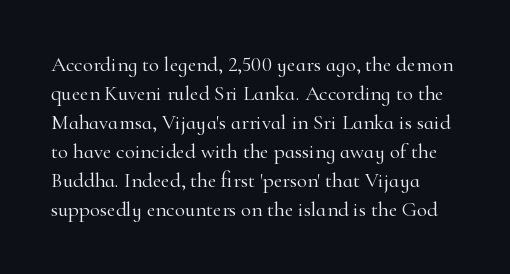
The passage shown is not bold in any degree. Evenly set lines give the paragraph a standard silhouette. Words appear dense and cohesive because spacing is normal. Has an underline been added? It has not. Nope, not italic — everything's standing straight.
